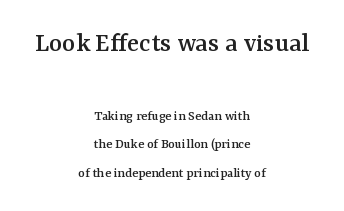
The image shows 28 px serif type, upright; set centered, loose line spacing (2.02x), normal letter spacing, not underlined; the first (top) block is 2.0x larger; medium stroke contrast and a medium x-height.
